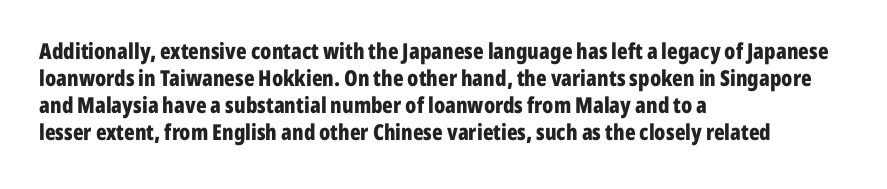
The setting favours the left margin, as ordinary paragraphs usually do. The strip under each line holds only bare page. Every letter is thick-stroked: bold, no question. In terms of posture, this sample is upright. Is the letter spacing exaggerated? No — it looks like the ordinary default.
